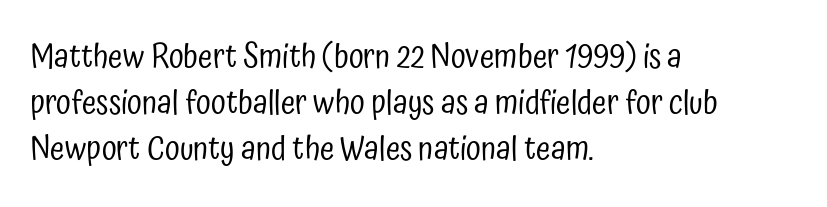
Q: Is the text bold? A: No.
Q: Is the text italic (slanted)? A: No, it is upright.
Q: Is the typeface a serif or a sans-serif typeface? A: Sans-serif.
Q: Is the text underlined? A: No.
Q: How is the paragraph aligned? A: Left-aligned.
Q: Is the spacing between letters normal or unusually wide? A: Normal.
Q: Is the spacing between lines tight, normal or loose? A: Normal.
Q: Width (condensed, normal, or wide)? A: Condensed.
Q: Stroke contrast? A: Low.
Q: x-height? A: Medium.
Q: Monospaced? A: No.
